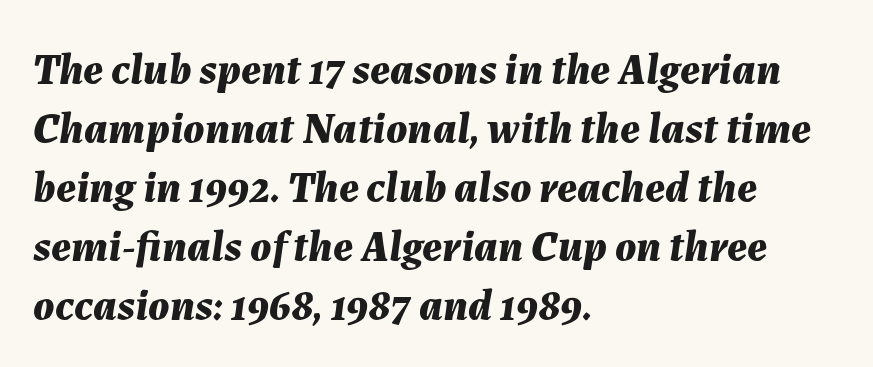
The image shows 44 px bold type, italic (leaning right); set left-aligned, normal line spacing (1.34x), normal letter spacing, not underlined; medium stroke contrast and a medium x-height.
